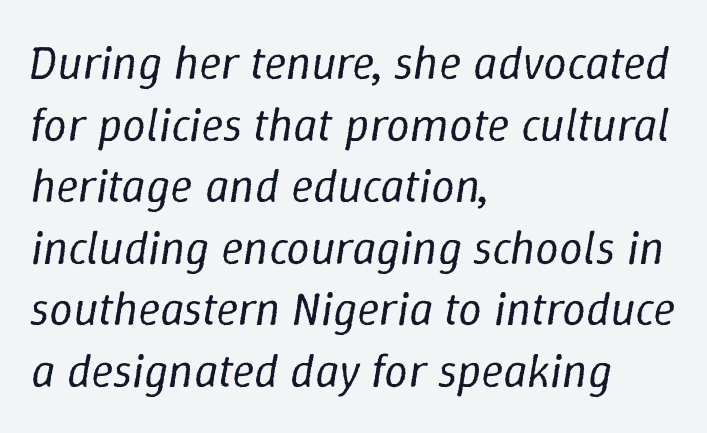
Does the lettering tilt? It does — this is italic. Interline gaps are of average width in this sample. Think of a printed novel: that variable character pitch is what you see here. No extra tracking has been applied to these lines. Vertical stems look standard width or narrower in stroke. The words here are not underlined.
